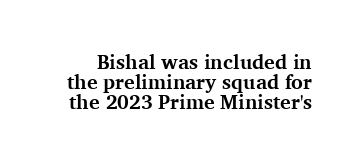
The image shows 20 px bold type, upright; set tight line spacing (0.99x), normal letter spacing, not underlined.
